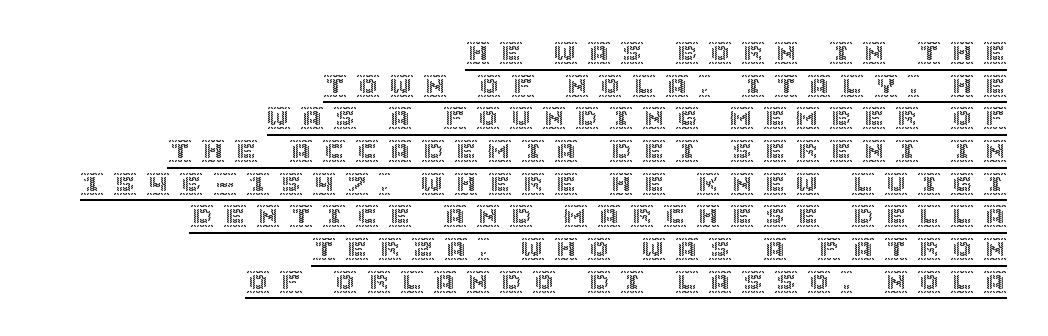
{"italic": "no", "underline": "yes", "align": "right", "line_spacing": "normal", "line_spacing_ratio": 1.42, "letter_spacing": "wide", "letter_spacing_em": 0.44, "glyph_px": 23}
